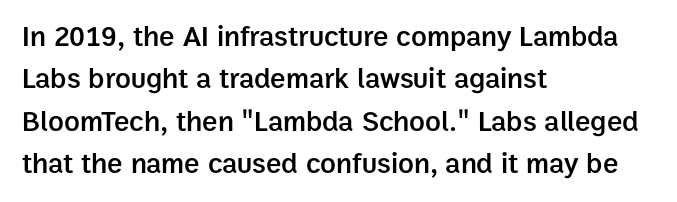
The image shows 29 px semibold sans-serif type, upright; set left-aligned, normal line spacing (1.46x), normal letter spacing, not underlined; low stroke contrast and a medium x-height.
